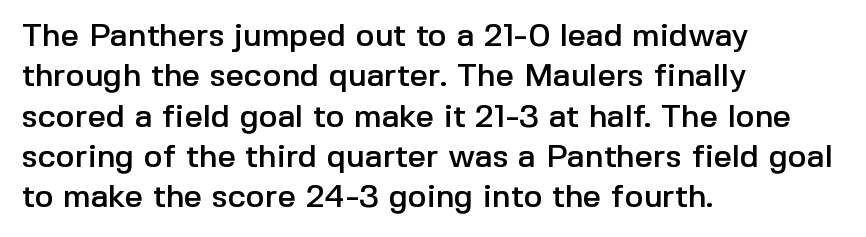
The image shows 32 px sans-serif type, upright; set left-aligned, normal line spacing (1.26x), normal letter spacing, not underlined; a medium x-height.
